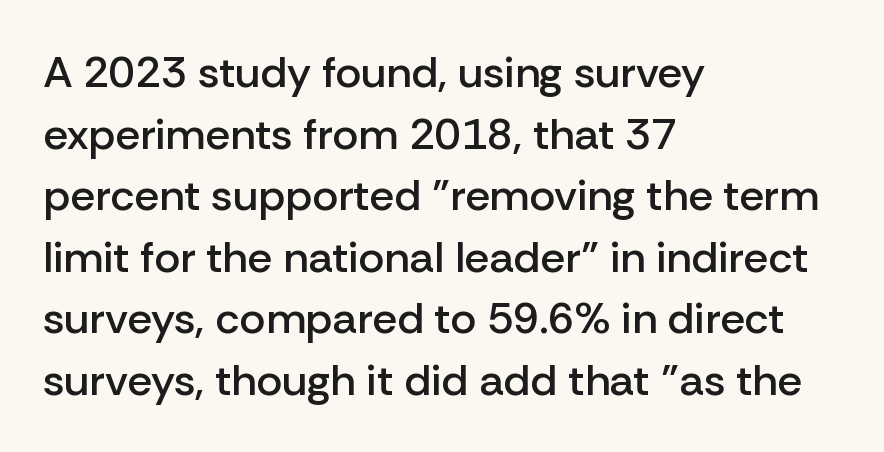
The image shows 44 px semibold sans-serif type, upright; set left-aligned, normal line spacing (1.4x), normal letter spacing, not underlined; low stroke contrast and a medium x-height.
